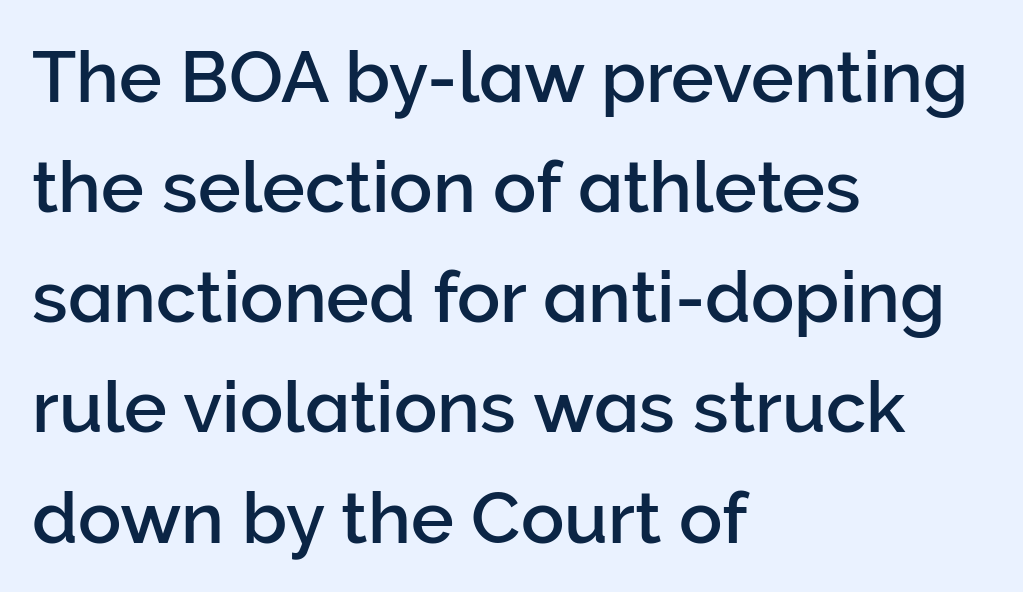
Character widths vary here, with narrow letters taking less room than wide ones. The rendering keeps characters at their native spacing. The type family on display is of the sans-serif kind. Posture: upright roman.
